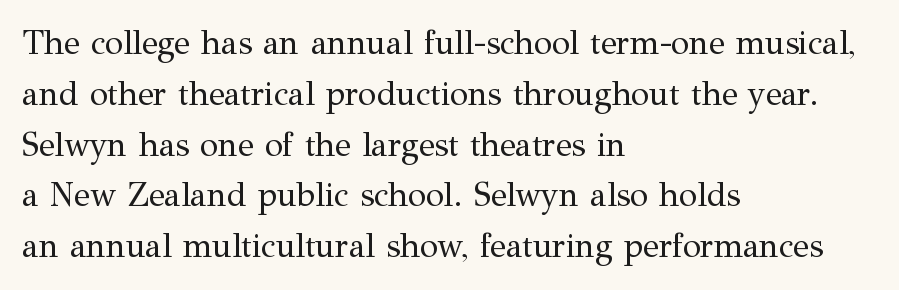
{"serif": "yes", "italic": "no", "bold": "no", "weight": "regular", "width": "normal", "stroke_contrast": "medium", "x_height": "medium", "monospaced": "no", "underline": "no", "align": "left", "line_spacing": "normal", "line_spacing_ratio": 1.54, "letter_spacing": "normal", "letter_spacing_em": 0.0, "glyph_px": 33}
